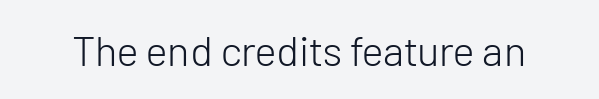
Descender tails drop into unmarked territory. The typeface chosen for these lines omits serifs. This is not heavy type; no bold has been used. Observe the ordinary spacing: letters are neighbours, not strangers. Tall strokes in this sample are plumb rather than angled.
